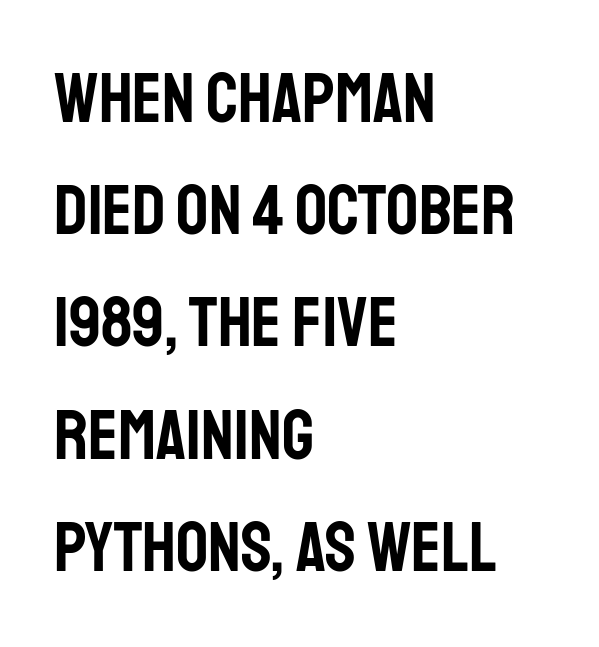
{"serif": "no", "italic": "no", "width": "condensed", "stroke_contrast": "low", "x_height": "large", "monospaced": "no", "underline": "no", "align": "left", "line_spacing": "normal", "line_spacing_ratio": 1.58, "letter_spacing": "normal", "letter_spacing_em": 0.0, "glyph_px": 71}
